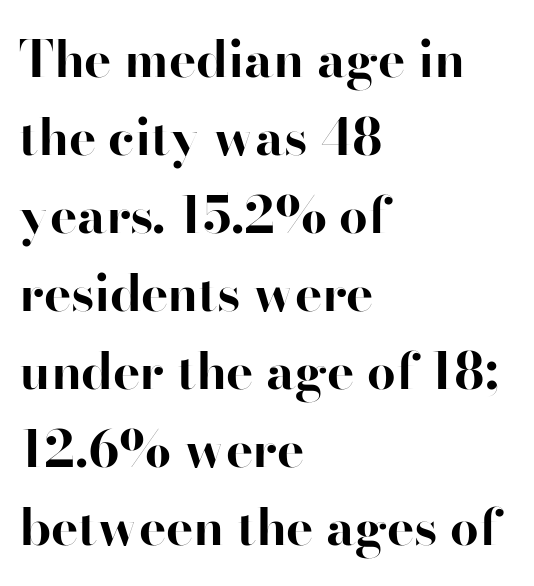
Q: Is the text bold? A: Yes.
Q: Is the text italic (slanted)? A: No, it is upright.
Q: Is the typeface a serif or a sans-serif typeface? A: Sans-serif.
Q: Is the text underlined? A: No.
Q: How is the paragraph aligned? A: Left-aligned.
Q: Is the spacing between letters normal or unusually wide? A: Normal.
Q: Is the spacing between lines tight, normal or loose? A: Normal.
Q: Width (condensed, normal, or wide)? A: Normal.
Q: Stroke contrast? A: High.
Q: x-height? A: Small.
Q: Monospaced? A: No.
